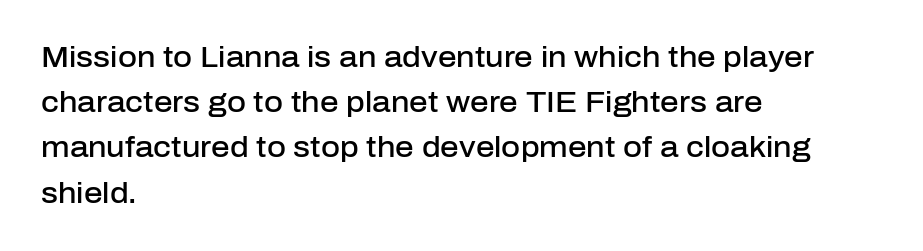
Does the leading feel generous? No, just average. How heavy is the stroke? Medium-heavy — a semibold, shy of bold. You could not count columns in this text — the font is proportionally spaced. Is the letter spacing exaggerated? No — it looks like the ordinary default.
